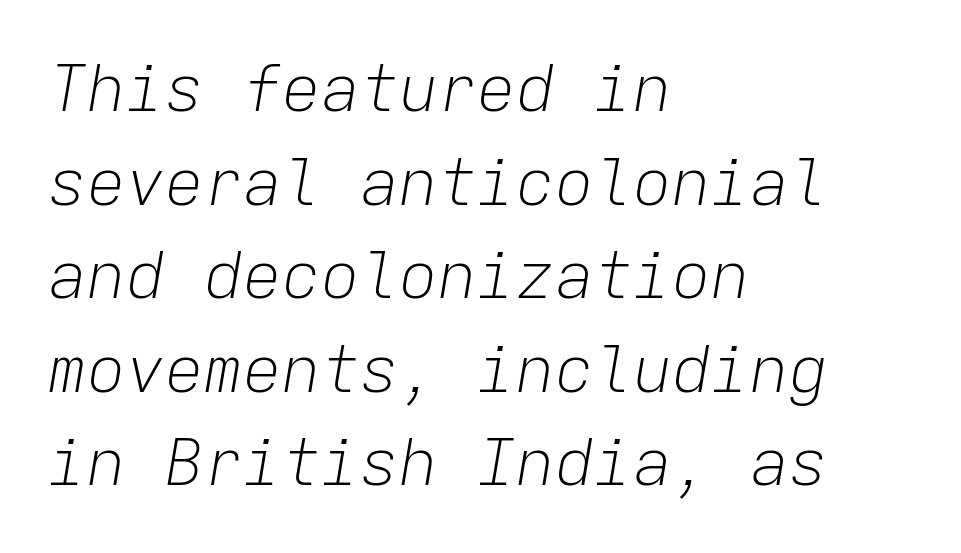
{"italic": "yes", "lean": "right", "slant_degrees": 9, "bold": "no", "weight": "light", "width": "normal", "stroke_contrast": "low", "x_height": "medium", "monospaced": "yes", "underline": "no", "align": "left", "line_spacing": "normal", "line_spacing_ratio": 1.44, "letter_spacing": "normal", "letter_spacing_em": 0.0, "glyph_px": 65}
